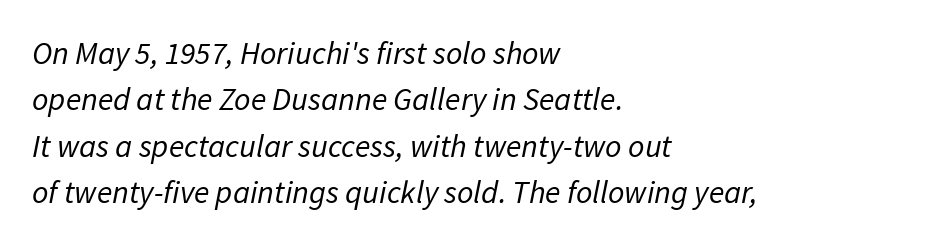
Q: Is the text bold? A: No.
Q: Is the typeface a serif or a sans-serif typeface? A: Sans-serif.
Q: Is the text underlined? A: No.
Q: How is the paragraph aligned? A: Left-aligned.
Q: Is the spacing between letters normal or unusually wide? A: Normal.
Q: Is the spacing between lines tight, normal or loose? A: Normal.
Q: Width (condensed, normal, or wide)? A: Normal.
Q: Stroke contrast? A: Low.
Q: x-height? A: Medium.
Q: Monospaced? A: No.
